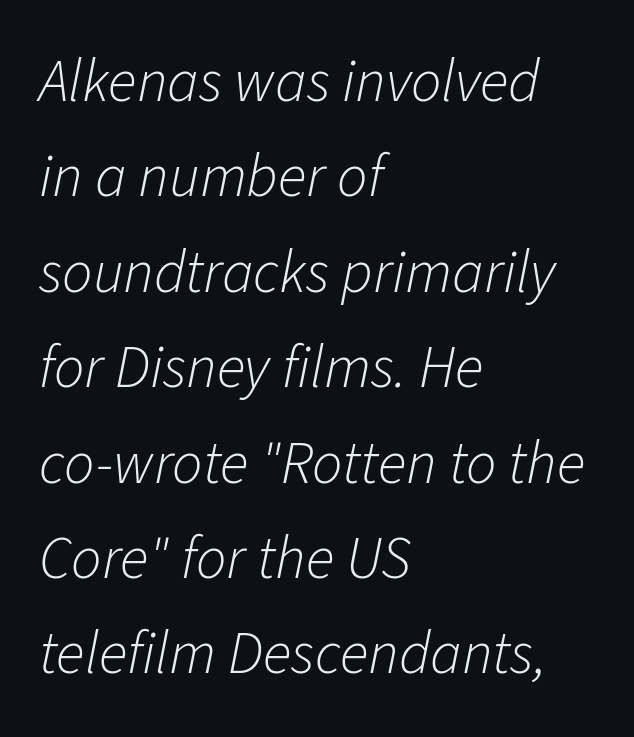
{"italic": "yes", "lean": "right", "slant_degrees": 11, "bold": "no", "weight": "light", "width": "normal", "stroke_contrast": "low", "x_height": "medium", "monospaced": "no", "underline": "no", "align": "left", "line_spacing": "normal", "line_spacing_ratio": 1.59, "letter_spacing": "normal", "letter_spacing_em": 0.0, "glyph_px": 60}
